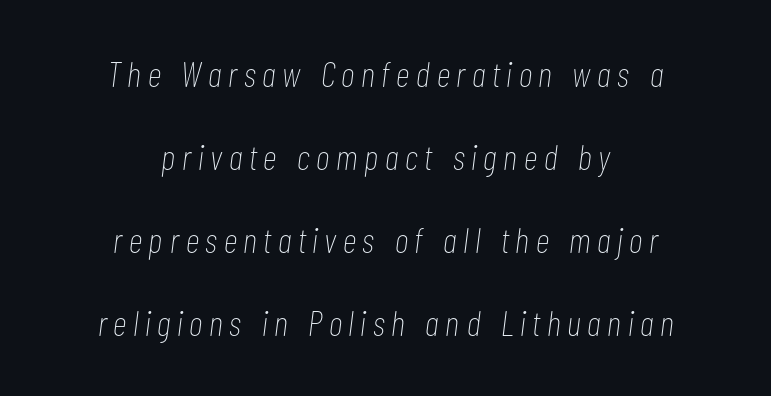
The whole block is typeset with a tilt. You could not count columns in this text — the font is proportionally spaced. The lines are spread far apart with generous leading. This is not heavy type; no bold has been used. The lines in this sample share a center point and differ in where they start and stop. No word sits above an underline.
